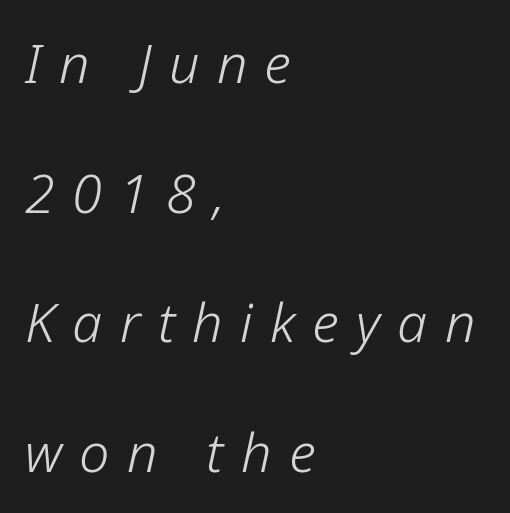
The letterforms sit at book weight or below. Compared with typical body copy, the letter spacing here is much looser. The text carries the slant typical of an italic or oblique font. The letters advance in unequal steps, a hallmark of proportional type. The text block is weighted toward the left margin, trailing off unevenly rightward.
